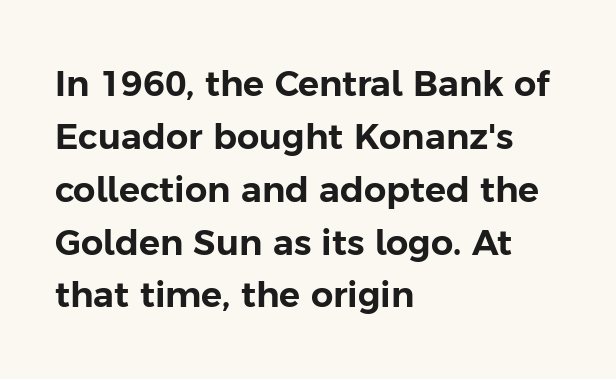
The image shows 35 px sans-serif type, upright; set left-aligned, normal line spacing (1.51x), normal letter spacing, not underlined; low stroke contrast and a medium x-height.
